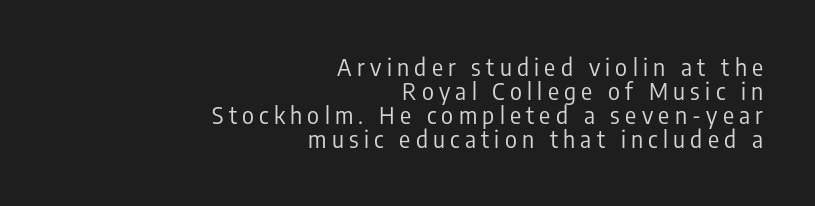
The image shows 23 px text type, upright; set right-aligned, tight line spacing (1.04x), unusually wide letter spacing (+0.23 em), not underlined.
